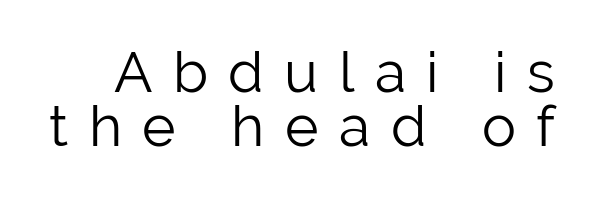
The image shows 57 px light sans-serif type, upright; set tight line spacing (0.95x), unusually wide letter spacing (+0.36 em), not underlined; low stroke contrast and a medium x-height.
